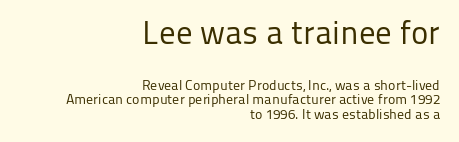
The image shows 33 px regular-weight sans-serif type, upright; set right-aligned, tight line spacing (1.02x), normal letter spacing, not underlined; the first (top) block is 2.36x larger; low stroke contrast and a medium x-height.
